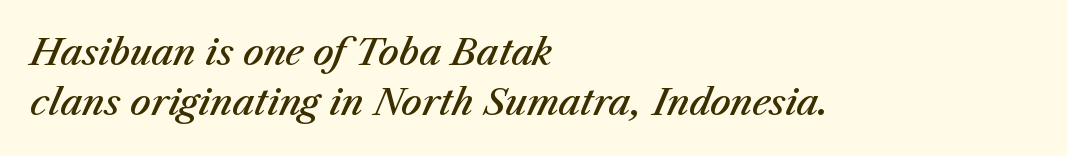
Q: Is the text bold? A: Semi-bold.
Q: Is the text italic (slanted)? A: Yes, it leans right by about 23 degrees.
Q: Is the text underlined? A: No.
Q: How is the paragraph aligned? A: Left-aligned.
Q: Is the spacing between letters normal or unusually wide? A: Normal.
Q: Is the spacing between lines tight, normal or loose? A: Normal.
Q: Width (condensed, normal, or wide)? A: Normal.
Q: Stroke contrast? A: Medium.
Q: x-height? A: Medium.
Q: Monospaced? A: No.
